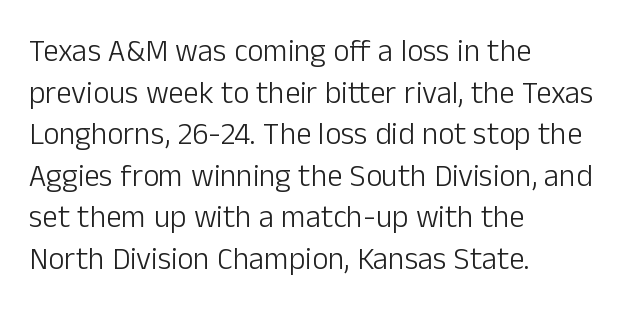
Q: Is the text bold? A: No.
Q: Is the text italic (slanted)? A: No, it is upright.
Q: Is the typeface a serif or a sans-serif typeface? A: Sans-serif.
Q: Is the text underlined? A: No.
Q: How is the paragraph aligned? A: Left-aligned.
Q: Is the spacing between letters normal or unusually wide? A: Normal.
Q: Is the spacing between lines tight, normal or loose? A: Normal.
Q: Width (condensed, normal, or wide)? A: Normal.
Q: Stroke contrast? A: Low.
Q: x-height? A: Medium.
Q: Monospaced? A: No.
